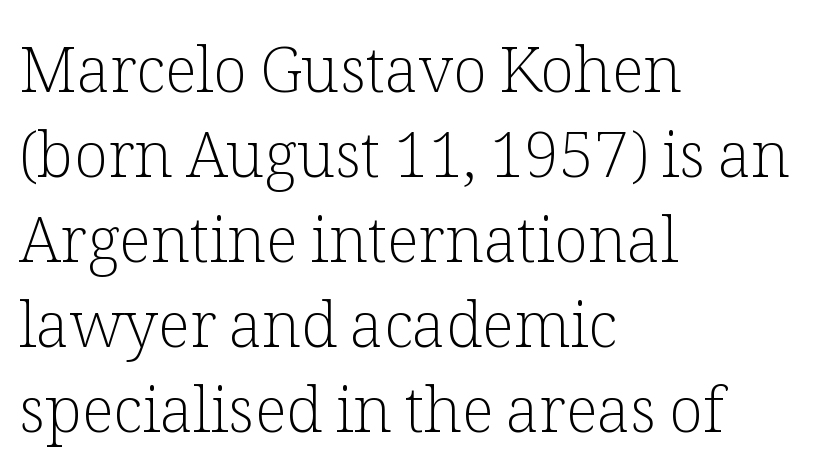
This rendering leaves character spacing at its baseline value. Anything drawn beneath the words? Only blank space. Yep, those are serifs on the letters. These lines are rendered in a variable-pitch font. This is the regular roman posture of the typeface. These lines stack with their left ends in a neat column.
